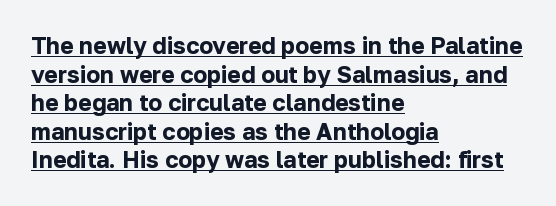
Q: Is the text bold? A: Yes.
Q: Is the text italic (slanted)? A: No, it is upright.
Q: Is the text underlined? A: Yes.
Q: How is the paragraph aligned? A: Left-aligned.
Q: Is the spacing between letters normal or unusually wide? A: Normal.
